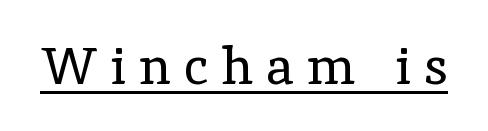
The image shows 52 px regular-weight serif type, upright; set unusually wide letter spacing (+0.25 em), underlined; a medium x-height.
